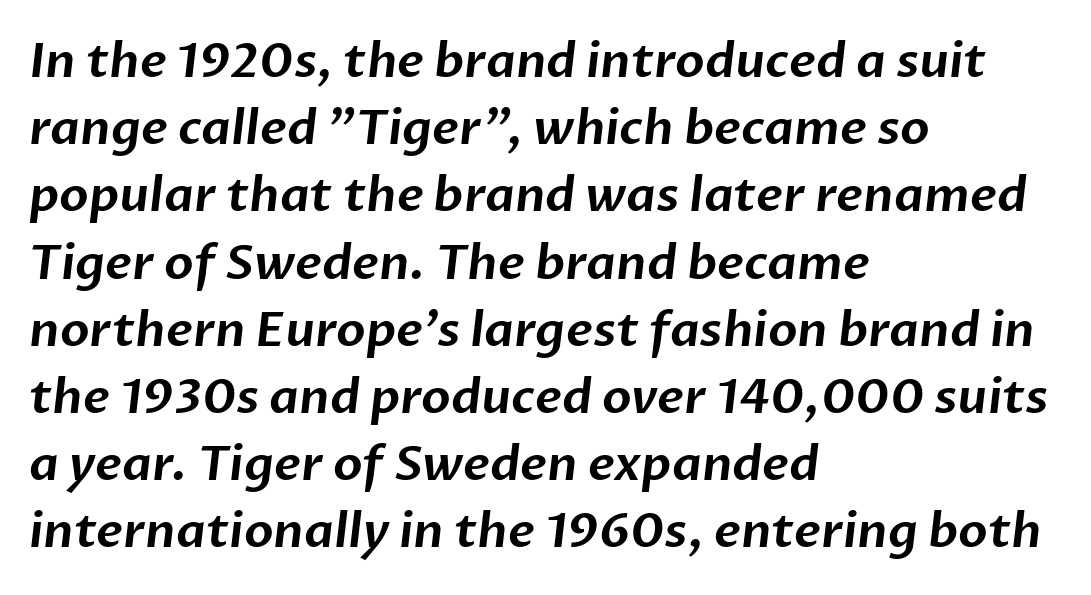
Q: Is the typeface a serif or a sans-serif typeface? A: Sans-serif.
Q: Is the text underlined? A: No.
Q: How is the paragraph aligned? A: Left-aligned.
Q: Is the spacing between letters normal or unusually wide? A: Normal.
Q: Is the spacing between lines tight, normal or loose? A: Normal.
Q: Width (condensed, normal, or wide)? A: Normal.
Q: Stroke contrast? A: Low.
Q: x-height? A: Medium.
Q: Monospaced? A: No.
